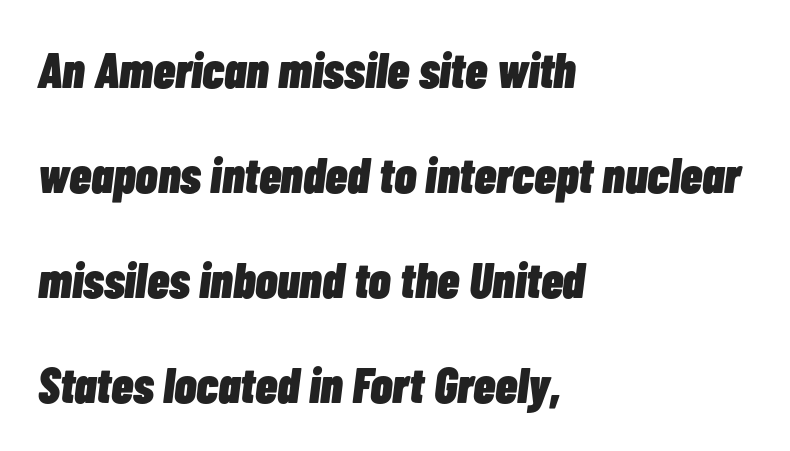
Q: Is the text bold? A: Yes.
Q: Is the text italic (slanted)? A: Yes, it leans right by about 7 degrees.
Q: Is the text underlined? A: No.
Q: How is the paragraph aligned? A: Left-aligned.
Q: Is the spacing between letters normal or unusually wide? A: Normal.
Q: Is the spacing between lines tight, normal or loose? A: Loose.
Q: Width (condensed, normal, or wide)? A: Condensed.
Q: Stroke contrast? A: Low.
Q: x-height? A: Medium.
Q: Monospaced? A: No.
